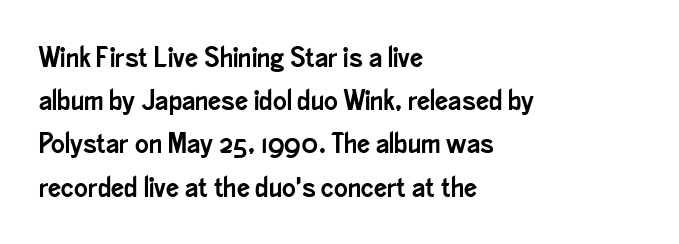
The image shows 29 px condensed sans-serif type, upright; set left-aligned, normal line spacing (1.49x), normal letter spacing, not underlined; low stroke contrast and a small x-height.
